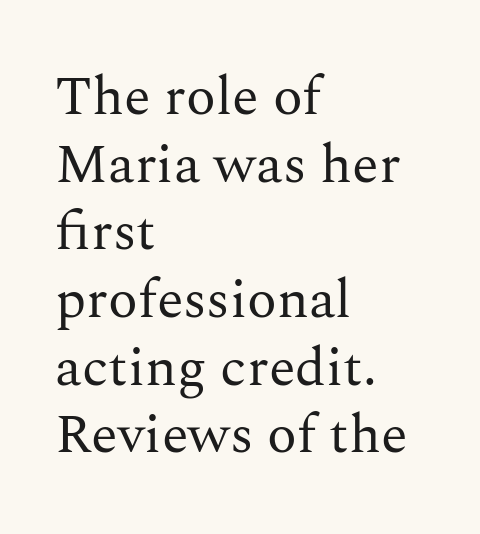
Q: Is the text bold? A: No.
Q: Is the text italic (slanted)? A: No, it is upright.
Q: Is the typeface a serif or a sans-serif typeface? A: Serif.
Q: Is the text underlined? A: No.
Q: How is the paragraph aligned? A: Left-aligned.
Q: Is the spacing between letters normal or unusually wide? A: Normal.
Q: Width (condensed, normal, or wide)? A: Normal.
Q: Stroke contrast? A: Medium.
Q: x-height? A: Medium.
Q: Monospaced? A: No.
